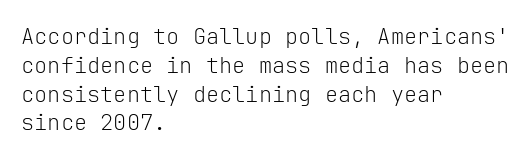
The image shows 22 px text type, upright; set left-aligned, normal line spacing (1.31x), normal letter spacing, not underlined.
